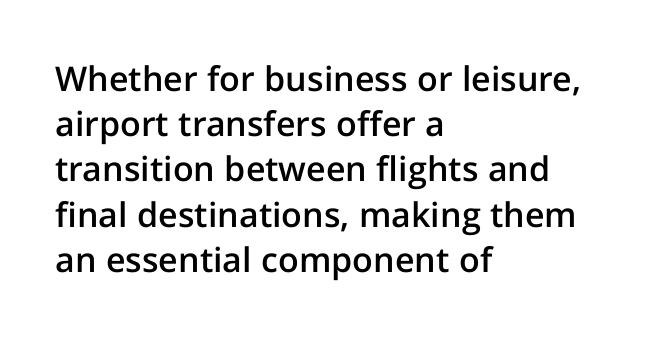
The image shows 34 px semibold sans-serif type, upright; set left-aligned, normal line spacing (1.33x), normal letter spacing, not underlined; low stroke contrast and a medium x-height.
